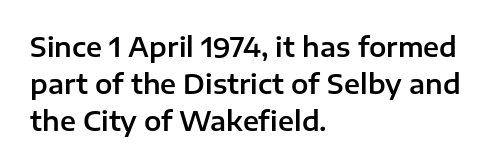
Q: Is the text italic (slanted)? A: No, it is upright.
Q: Is the text underlined? A: No.
Q: How is the paragraph aligned? A: Left-aligned.
Q: Is the spacing between letters normal or unusually wide? A: Normal.
Q: Is the spacing between lines tight, normal or loose? A: Normal.
